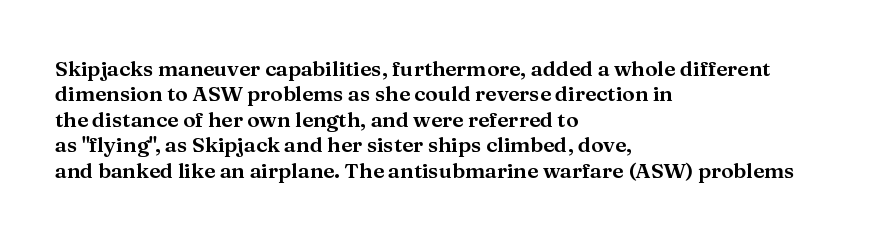
{"italic": "no", "underline": "no", "align": "left", "line_spacing_ratio": 1.21, "letter_spacing": "normal", "letter_spacing_em": 0.0, "glyph_px": 21}
